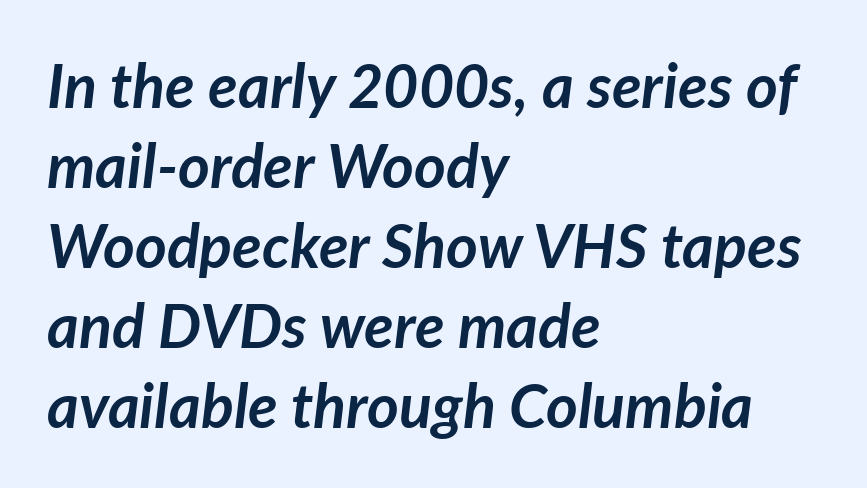
Q: Is the text bold? A: Yes.
Q: Is the text italic (slanted)? A: Yes, it leans right by about 7 degrees.
Q: Is the text underlined? A: No.
Q: How is the paragraph aligned? A: Left-aligned.
Q: Is the spacing between letters normal or unusually wide? A: Normal.
Q: Is the spacing between lines tight, normal or loose? A: Normal.
Q: Width (condensed, normal, or wide)? A: Normal.
Q: Stroke contrast? A: Low.
Q: x-height? A: Medium.
Q: Monospaced? A: No.
